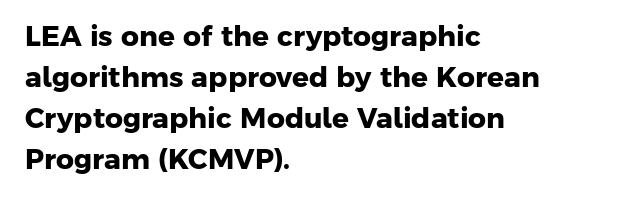
{"serif": "no", "bold": "yes", "weight": "heavy", "width": "normal", "stroke_contrast": "low", "x_height": "medium", "monospaced": "no", "underline": "no", "align": "left", "line_spacing": "normal", "line_spacing_ratio": 1.47, "letter_spacing": "normal", "letter_spacing_em": 0.0, "glyph_px": 28}
